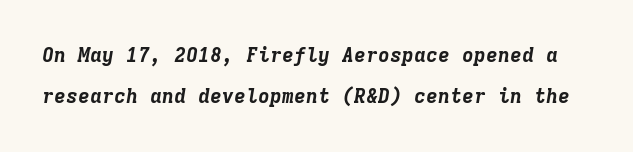
The image shows 20 px bold type, italic (leaning right); set loose line spacing (2.06x), normal letter spacing, not underlined.
